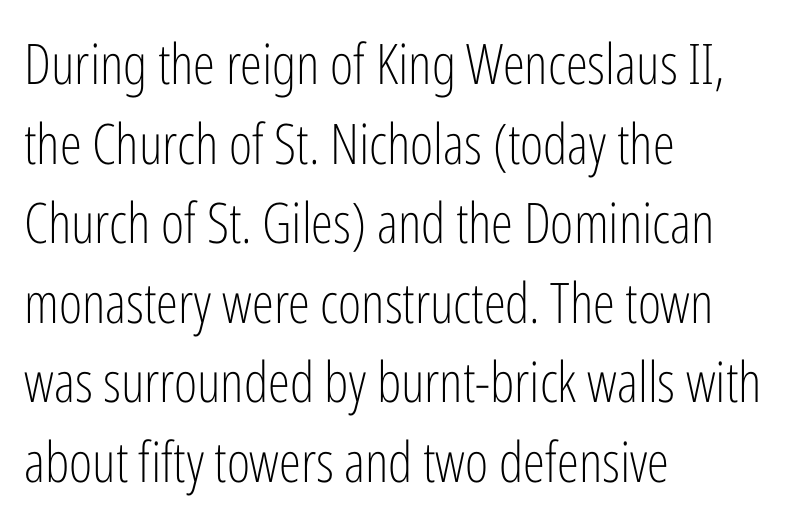
{"serif": "no", "italic": "no", "bold": "no", "weight": "light", "width": "condensed", "stroke_contrast": "low", "x_height": "medium", "monospaced": "no", "underline": "no", "align": "left", "line_spacing": "normal", "line_spacing_ratio": 1.42, "letter_spacing": "normal", "letter_spacing_em": 0.0, "glyph_px": 56}
